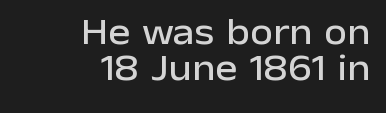
{"serif": "no", "italic": "no", "width": "normal", "stroke_contrast": "low", "x_height": "medium", "monospaced": "no", "underline": "no", "align": "right", "line_spacing": "tight", "line_spacing_ratio": 0.97, "letter_spacing": "normal", "letter_spacing_em": 0.0, "glyph_px": 37}
